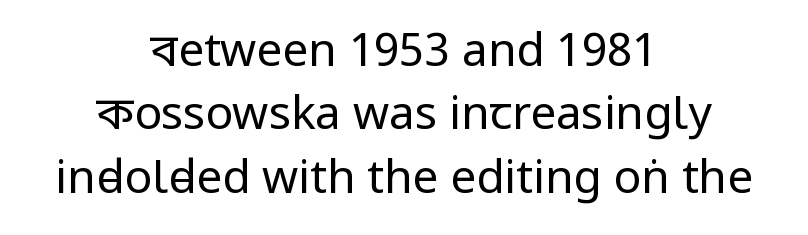
{"serif": "no", "italic": "no", "bold": "no", "weight": "regular", "width": "condensed", "stroke_contrast": "low", "underline": "no", "align": "center", "line_spacing": "normal", "line_spacing_ratio": 1.38, "letter_spacing": "normal", "letter_spacing_em": 0.0, "glyph_px": 46}
